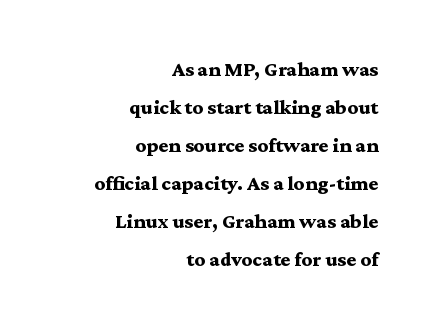
A bare baseline throughout the passage. A roman cut, with each character standing at attention. Notice how the passage keeps a crisp vertical edge on the right only. How are the letters spaced? Ordinarily, with no added tracking. Summary of weight: heavy, a full bold.
